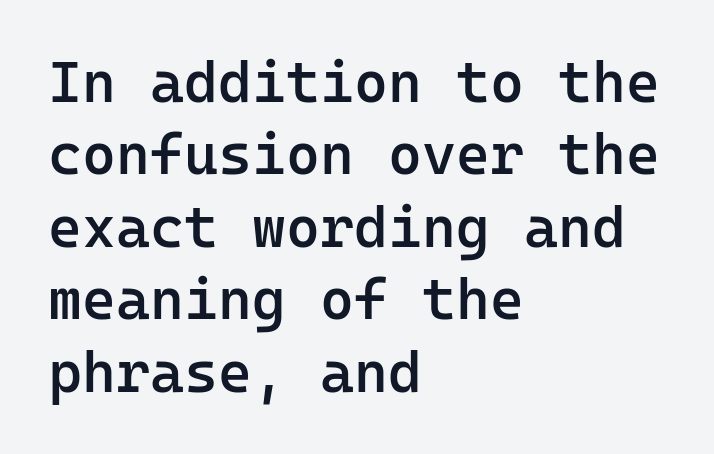
Q: Is the text bold? A: Semi-bold.
Q: Is the text italic (slanted)? A: No, it is upright.
Q: Is the typeface a serif or a sans-serif typeface? A: Sans-serif.
Q: Is the text underlined? A: No.
Q: How is the paragraph aligned? A: Left-aligned.
Q: Is the spacing between letters normal or unusually wide? A: Normal.
Q: Is the spacing between lines tight, normal or loose? A: Normal.
Q: Width (condensed, normal, or wide)? A: Normal.
Q: Stroke contrast? A: Low.
Q: x-height? A: Medium.
Q: Monospaced? A: Yes.
